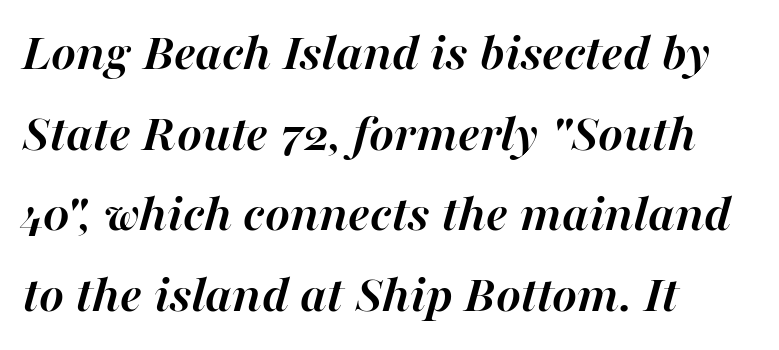
The image shows 53 px semibold type, italic (leaning right); set left-aligned, normal line spacing (1.52x), normal letter spacing, not underlined; high stroke contrast and a medium x-height.
